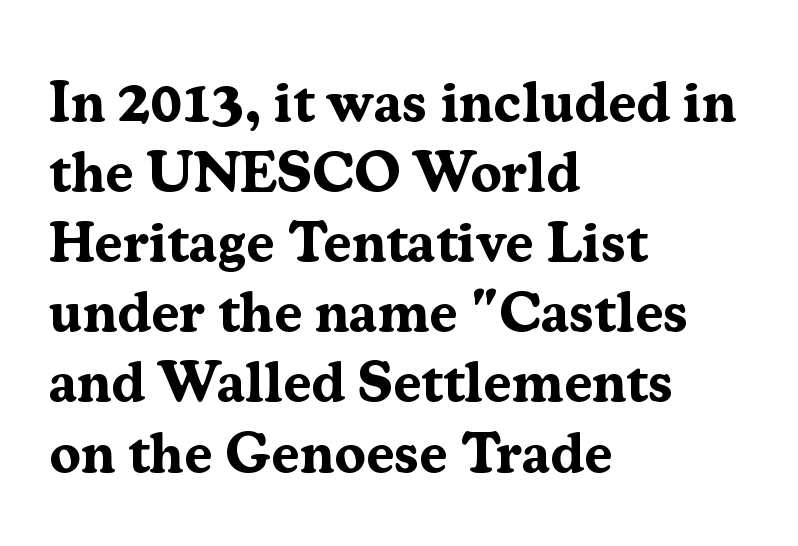
The face used here has the dense, thick strokes of a bold. The glyphs are unaccompanied by any horizontal stroke below them. I'd call this a serif setting — the letters wear small feet. Posture: upright roman. Between one letter and the next there's only the usual sliver of space. Is this a fixed-width face? No — the glyphs have proportional, varying widths.
